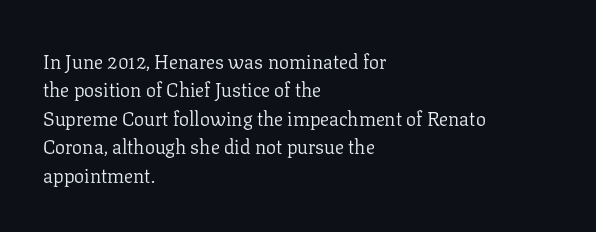
{"italic": "no", "bold": "no", "underline": "no", "align": "left", "line_spacing": "normal", "line_spacing_ratio": 1.42, "letter_spacing": "normal", "letter_spacing_em": 0.0, "glyph_px": 20}
